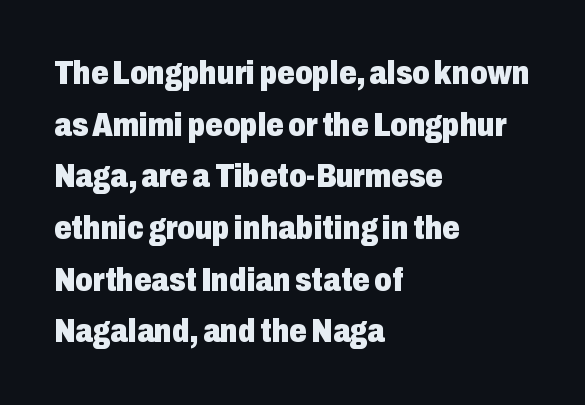
The face used here is proportionally spaced, like ordinary book or web type. Notice how the passage keeps a crisp vertical edge on the left only. Upright lettering throughout. The passage shown stacks its lines at a standard gap. Set as a true bold cut, around the 700 mark.
